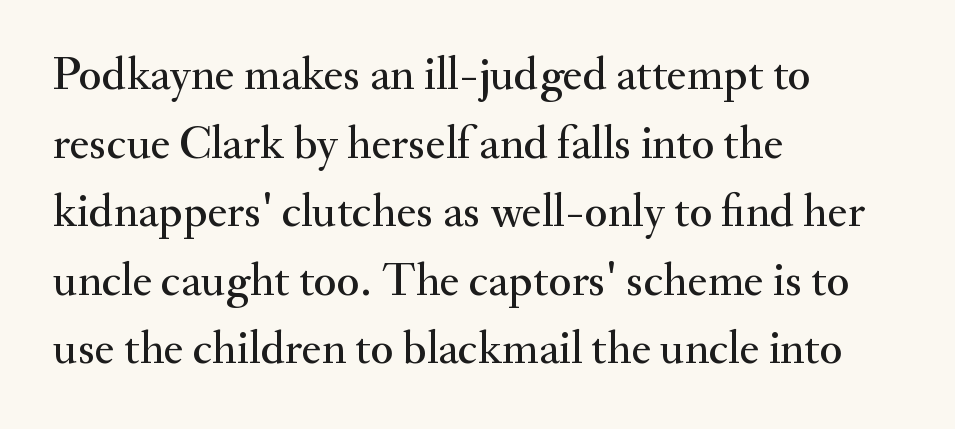
{"serif": "yes", "italic": "no", "width": "normal", "stroke_contrast": "medium", "x_height": "small", "monospaced": "no", "underline": "no", "align": "left", "line_spacing": "normal", "line_spacing_ratio": 1.46, "letter_spacing": "normal", "letter_spacing_em": 0.0, "glyph_px": 47}
